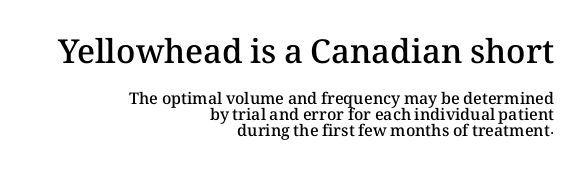
Q: Is the text bold? A: Semi-bold.
Q: Is the text italic (slanted)? A: No, it is upright.
Q: Is the text underlined? A: No.
Q: How is the paragraph aligned? A: Right-aligned.
Q: Is the spacing between letters normal or unusually wide? A: Normal.
Q: Is the spacing between lines tight, normal or loose? A: Tight.
Q: Which block of text is set in a larger size, the first (top) or the second (bottom)? A: The first (top) one.
Q: Width (condensed, normal, or wide)? A: Normal.
Q: Stroke contrast? A: Medium.
Q: x-height? A: Medium.
Q: Monospaced? A: No.
